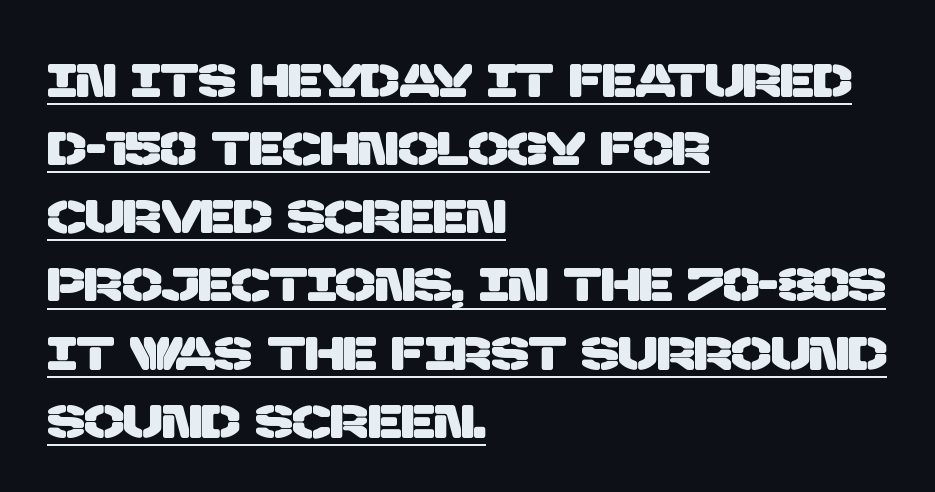
You could call the tracking neutral — neither tight nor loose. The leading is moderate, giving the passage an even texture. Is this a fixed-width face? No — the glyphs have proportional, varying widths. Letterform terminals end flat and unadorned throughout the passage. The lines are quadded left. Emphasis is given by a line drawn under the lettering.
